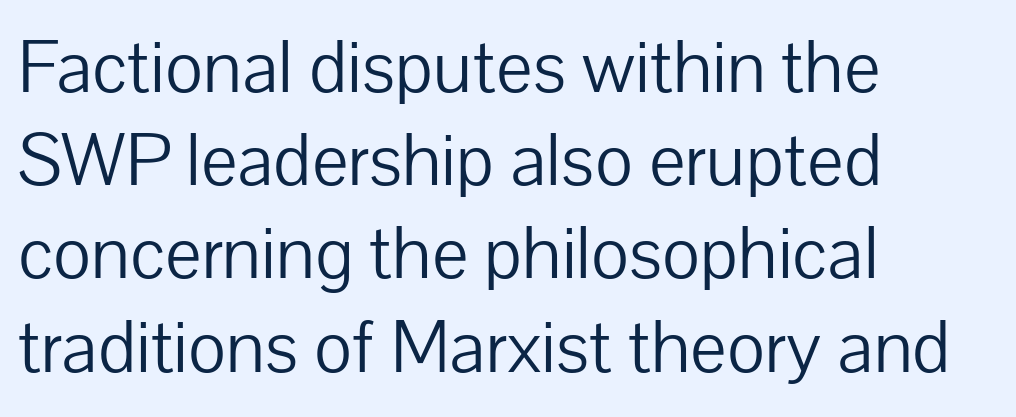
Italic: no, the glyphs are upright roman. A sans-serif font was chosen for this passage. Each word holds together tightly as a unit, with standard inter-letter gaps. The letters advance in unequal steps, a hallmark of proportional type. The space directly below the letters is spotless. Stems here are at most as thick as an everyday book face.
